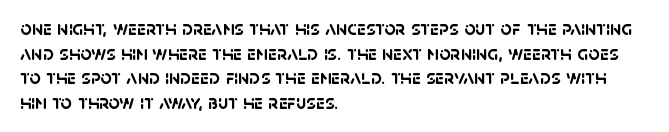
{"bold": "yes", "underline": "no", "align": "left", "line_spacing_ratio": 1.23, "letter_spacing": "normal", "letter_spacing_em": 0.0, "glyph_px": 20}
